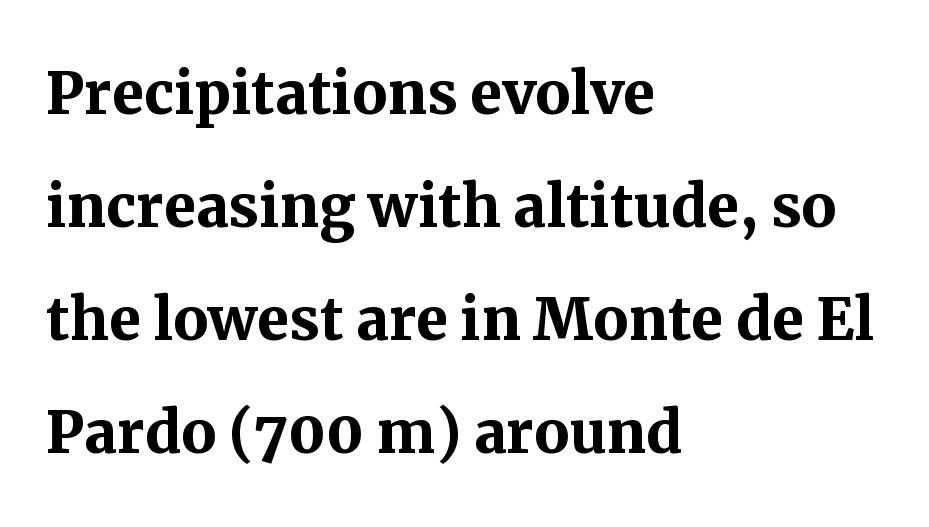
{"serif": "yes", "italic": "no", "bold": "yes", "weight": "semibold", "width": "normal", "stroke_contrast": "medium", "x_height": "medium", "monospaced": "no", "underline": "no", "align": "left", "line_spacing": "normal", "line_spacing_ratio": 1.45, "letter_spacing": "normal", "letter_spacing_em": 0.0, "glyph_px": 78}
